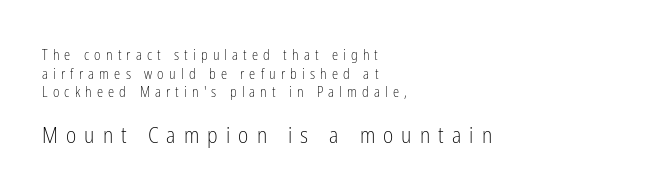
Q: Is the text bold? A: No.
Q: Is the text italic (slanted)? A: No, it is upright.
Q: Is the text underlined? A: No.
Q: How is the paragraph aligned? A: Left-aligned.
Q: Is the spacing between letters normal or unusually wide? A: Unusually wide.
Q: Is the spacing between lines tight, normal or loose? A: Normal.
Q: Which block of text is set in a larger size, the first (top) or the second (bottom)? A: The second (bottom) one.
